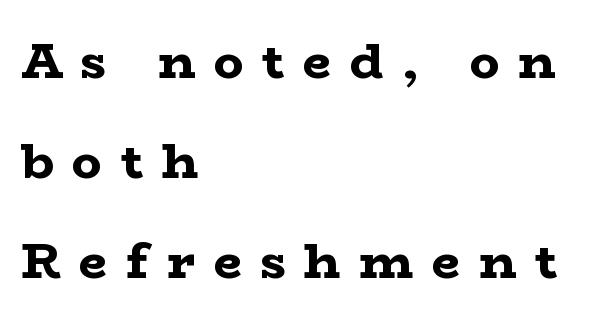
The image shows 50 px bold, wide serif type, upright; set left-aligned, loose line spacing (2.0x), unusually wide letter spacing (+0.37 em), not underlined; low stroke contrast and a medium x-height.
